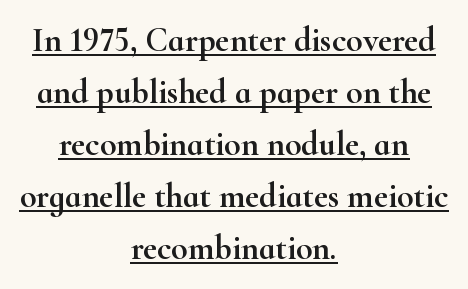
The image shows 34 px wide serif type, upright; set centered, normal line spacing (1.53x), normal letter spacing, underlined; high stroke contrast and a small x-height.
